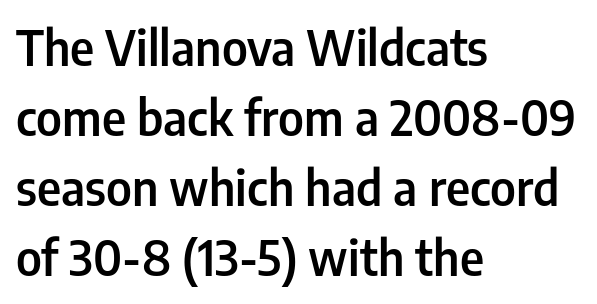
A typesetter would call this zero additional tracking. A normal amount of white space separates one row of letters from the next. The font's upright variant was chosen for this text. Think of a printed novel: that variable character pitch is what you see here. Nobody drew a line under any word here.
